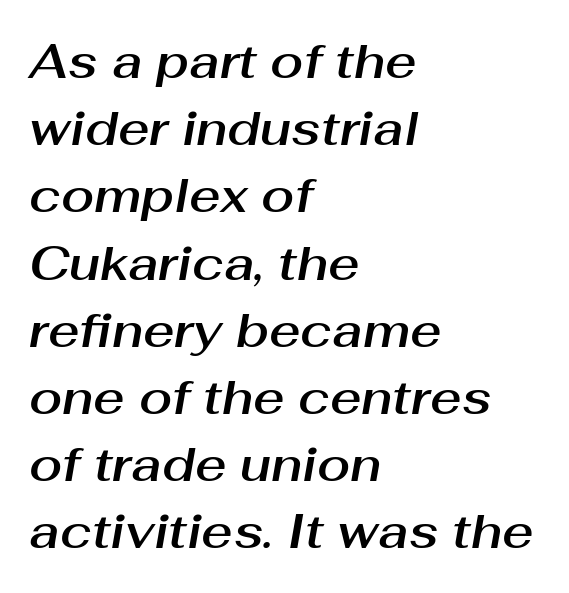
The image shows 48 px text type, italic (leaning right); set left-aligned, normal line spacing (1.4x), normal letter spacing, not underlined; medium stroke contrast and a medium x-height.
